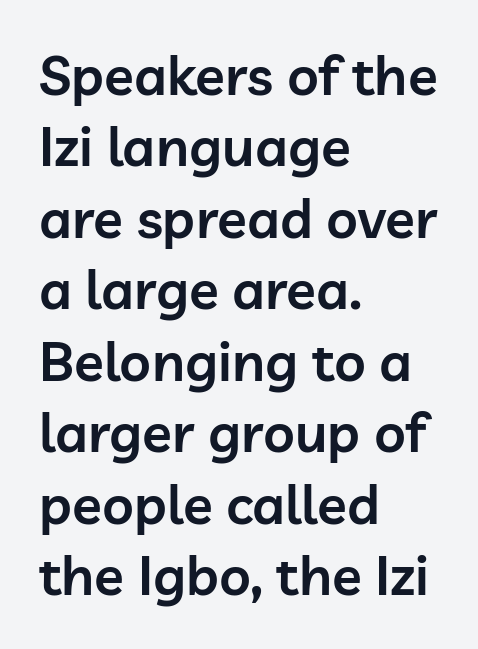
Q: Is the text bold? A: Semi-bold.
Q: Is the text italic (slanted)? A: No, it is upright.
Q: Is the typeface a serif or a sans-serif typeface? A: Sans-serif.
Q: Is the text underlined? A: No.
Q: How is the paragraph aligned? A: Left-aligned.
Q: Is the spacing between letters normal or unusually wide? A: Normal.
Q: Is the spacing between lines tight, normal or loose? A: Normal.
Q: Width (condensed, normal, or wide)? A: Normal.
Q: Stroke contrast? A: Low.
Q: x-height? A: Medium.
Q: Monospaced? A: No.
